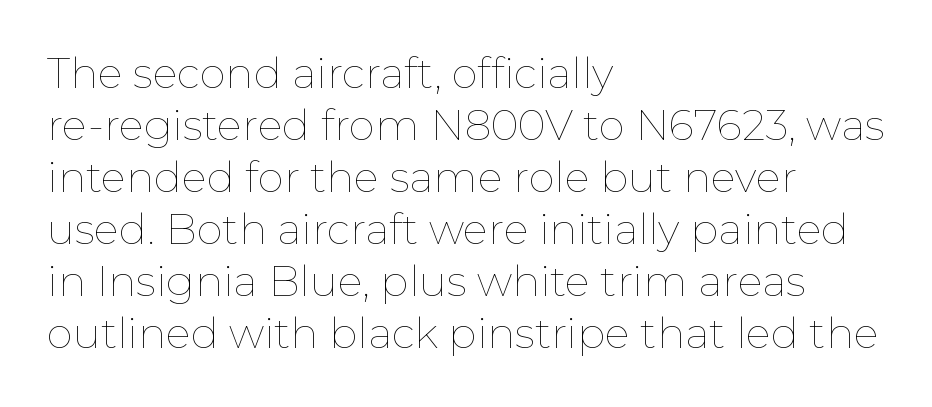
{"italic": "no", "bold": "no", "weight": "thin", "width": "normal", "stroke_contrast": "low", "x_height": "medium", "monospaced": "no", "underline": "no", "align": "left", "line_spacing_ratio": 1.24, "letter_spacing": "normal", "letter_spacing_em": 0.0, "glyph_px": 42}
